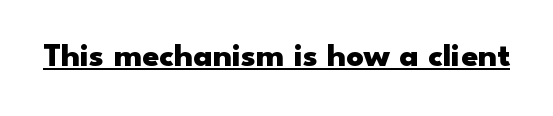
The image shows 34 px heavy, wide sans-serif type, upright; set normal letter spacing, underlined; low stroke contrast and a small x-height.
